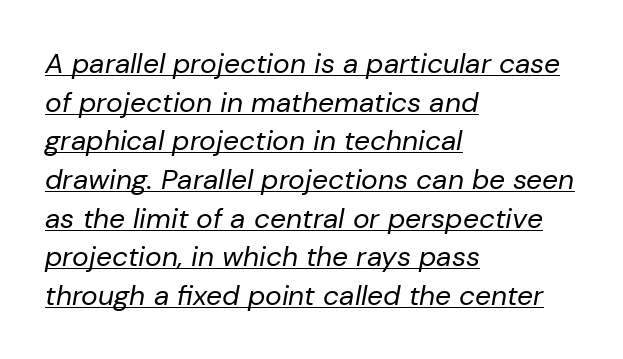
The face used here appears with an underline applied. The letterforms sit shoulder to shoulder at normal distance. The typography opts for an oblique posture over an upright one. Alignment: flush left. These lines sit exactly where default settings would place them. Looks like regular typesetting: each glyph gets only the width it needs.
